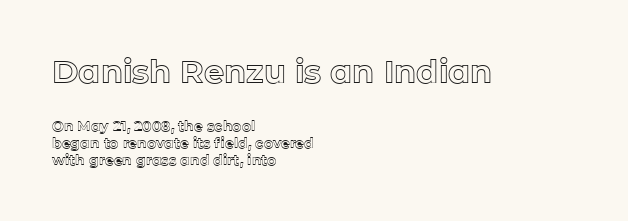
Q: Is the text italic (slanted)? A: No, it is upright.
Q: Is the text underlined? A: No.
Q: How is the paragraph aligned? A: Left-aligned.
Q: Is the spacing between letters normal or unusually wide? A: Normal.
Q: Which block of text is set in a larger size, the first (top) or the second (bottom)? A: The first (top) one.
Q: Width (condensed, normal, or wide)? A: Normal.
Q: x-height? A: Medium.
Q: Monospaced? A: No.
